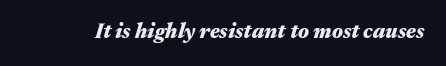
{"italic": "yes", "lean": "right", "slant_degrees": 17, "bold": "yes", "underline": "no", "letter_spacing": "normal", "letter_spacing_em": 0.0, "glyph_px": 21}
